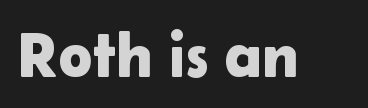
{"serif": "no", "italic": "no", "width": "normal", "stroke_contrast": "low", "x_height": "medium", "monospaced": "no", "underline": "no", "letter_spacing": "normal", "letter_spacing_em": 0.0, "glyph_px": 64}
